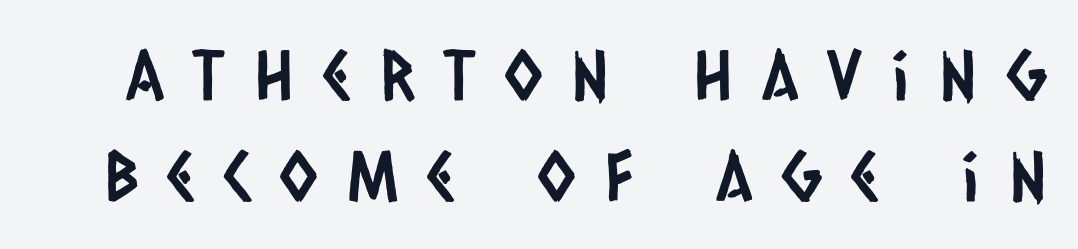
This rendering features lettering with no underline. The typeface chosen for these lines omits serifs. The passage shown stacks its lines at a standard gap. Look at the tracking — it's clearly loosened, letters drifting apart.
